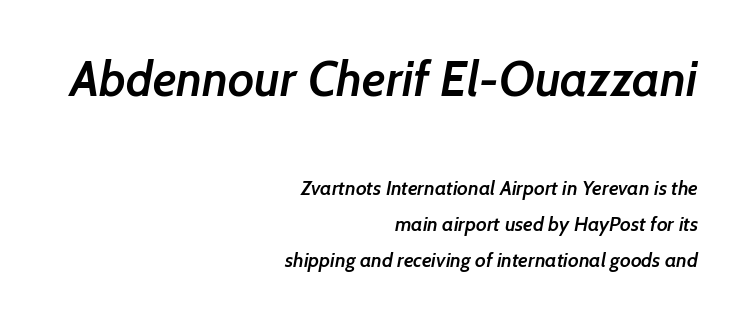
Q: Is the text bold? A: Semi-bold.
Q: Is the typeface a serif or a sans-serif typeface? A: Sans-serif.
Q: Is the text underlined? A: No.
Q: How is the paragraph aligned? A: Right-aligned.
Q: Is the spacing between letters normal or unusually wide? A: Normal.
Q: Which block of text is set in a larger size, the first (top) or the second (bottom)? A: The first (top) one.
Q: Width (condensed, normal, or wide)? A: Normal.
Q: Stroke contrast? A: Low.
Q: x-height? A: Medium.
Q: Monospaced? A: No.
